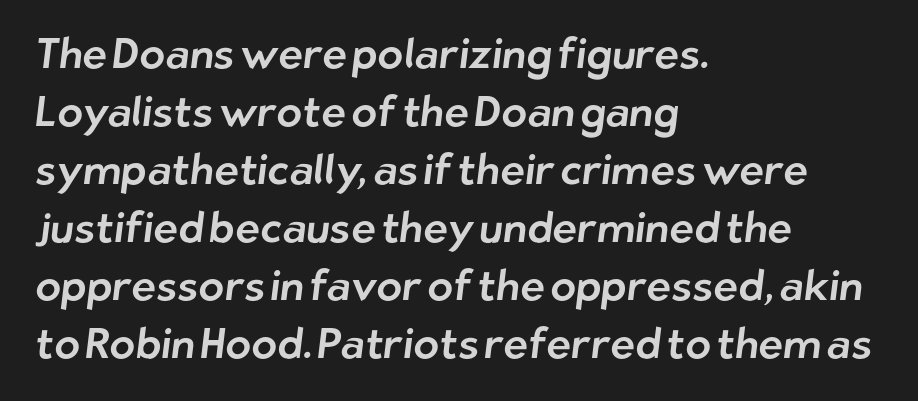
{"serif": "no", "width": "normal", "stroke_contrast": "low", "x_height": "medium", "monospaced": "no", "underline": "no", "align": "left", "line_spacing": "normal", "line_spacing_ratio": 1.38, "letter_spacing": "normal", "letter_spacing_em": 0.0, "glyph_px": 42}
